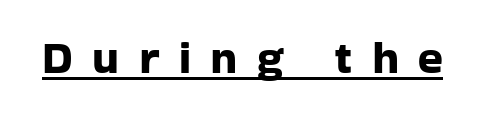
Q: Is the text italic (slanted)? A: No, it is upright.
Q: Is the typeface a serif or a sans-serif typeface? A: Sans-serif.
Q: Is the text underlined? A: Yes.
Q: Is the spacing between letters normal or unusually wide? A: Unusually wide.
Q: Width (condensed, normal, or wide)? A: Normal.
Q: Stroke contrast? A: Low.
Q: x-height? A: Medium.
Q: Monospaced? A: No.
